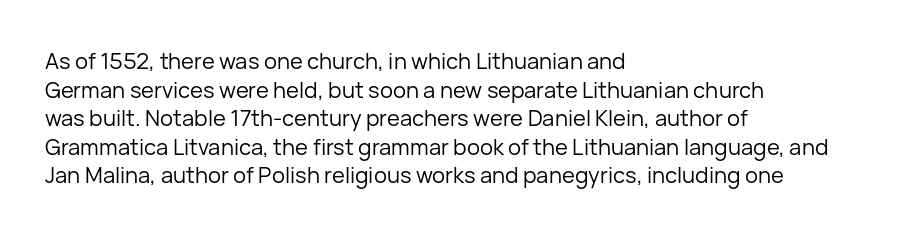
The image shows 22 px text type, upright; set left-aligned, normal line spacing (1.3x), normal letter spacing, not underlined.
